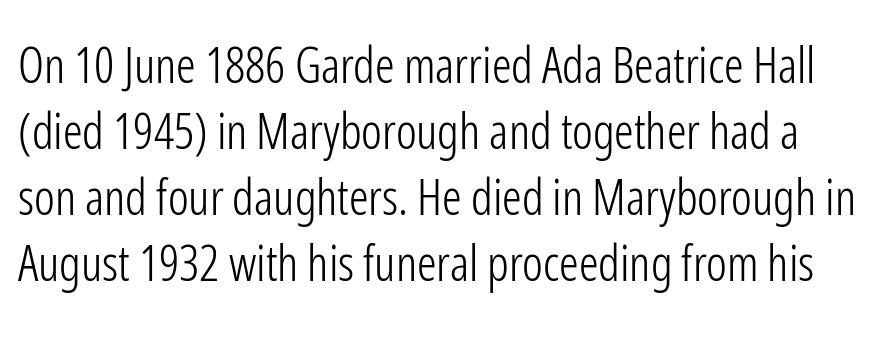
{"serif": "no", "italic": "no", "bold": "no", "weight": "light", "width": "condensed", "stroke_contrast": "low", "x_height": "medium", "monospaced": "no", "underline": "no", "line_spacing": "normal", "line_spacing_ratio": 1.35, "letter_spacing": "normal", "letter_spacing_em": 0.0, "glyph_px": 49}
